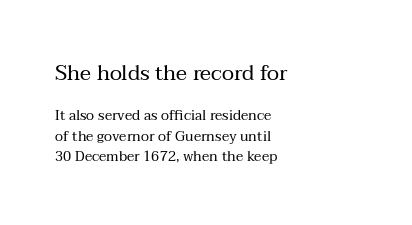
{"italic": "no", "bold": "no", "underline": "no", "align": "left", "line_spacing": "normal", "line_spacing_ratio": 1.48, "letter_spacing": "normal", "letter_spacing_em": 0.0, "larger_block": "first", "size_ratio": 1.5, "glyph_px": 21}
